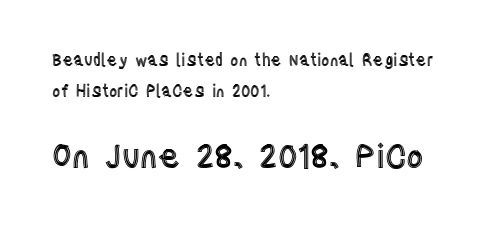
The image shows 33 px condensed type, upright; set left-aligned, loose line spacing (1.91x), normal letter spacing, not underlined; the second (bottom) block is 2.06x larger; a large x-height.
